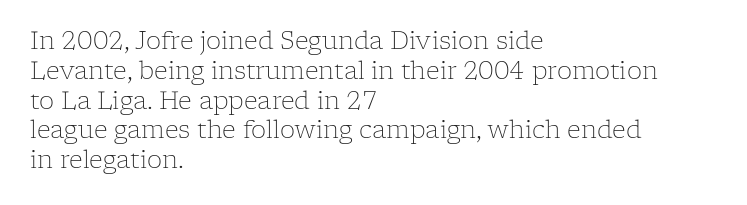
If you drew a line through each stem, it would be perfectly vertical. Tracking value appears to be zero — textbook default spacing. The rag falls on the right side of this text block. The face looks like a standard text weight, possibly lighter. The string is rendered with underlining switched off.
